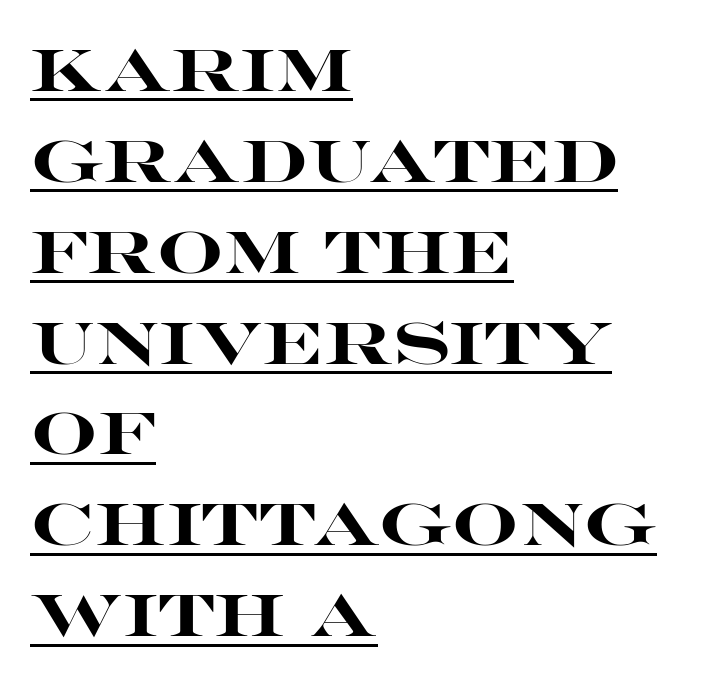
The image shows 59 px heavy, wide type, upright; set left-aligned, normal line spacing (1.54x), normal letter spacing, underlined; high stroke contrast and a large x-height.
